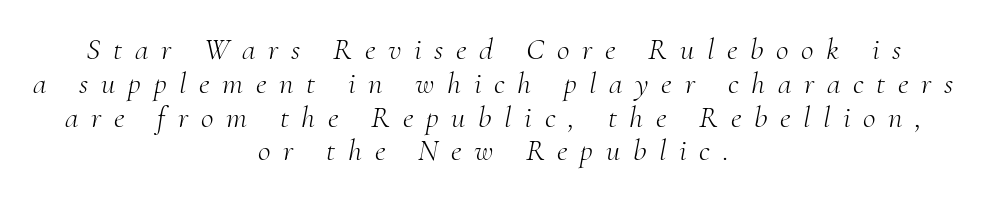
The image shows 31 px light serif type, italic (leaning right); set centered, tight line spacing (1.09x), unusually wide letter spacing (+0.41 em), not underlined; medium stroke contrast and a small x-height.
